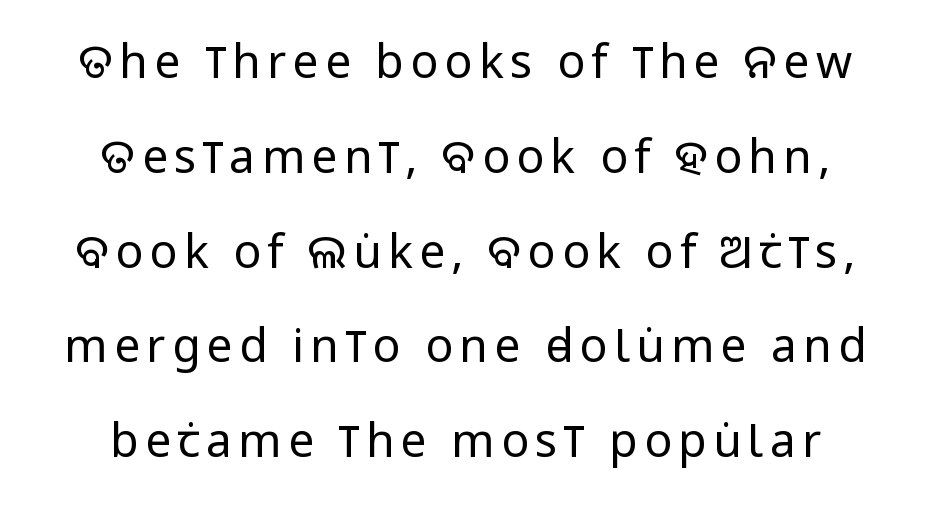
{"serif": "no", "italic": "no", "bold": "no", "weight": "regular", "width": "condensed", "stroke_contrast": "low", "x_height": "large", "monospaced": "no", "underline": "no", "align": "center", "line_spacing": "loose", "line_spacing_ratio": 2.06, "glyph_px": 46}
